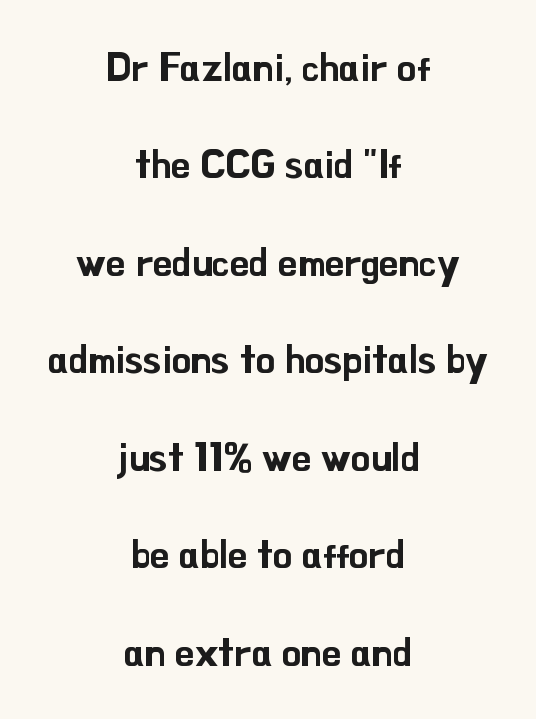
The image shows 39 px sans-serif type, upright; set centered, loose line spacing (2.5x), normal letter spacing, not underlined; low stroke contrast and a small x-height.
